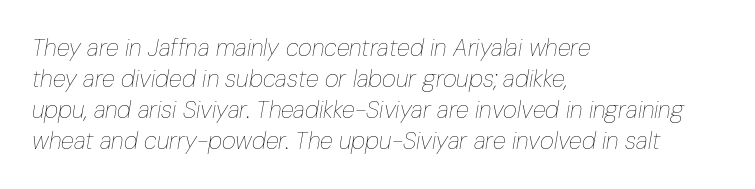
{"italic": "yes", "lean": "right", "slant_degrees": 10, "bold": "no", "underline": "no", "align": "left", "line_spacing": "normal", "line_spacing_ratio": 1.29, "letter_spacing": "normal", "letter_spacing_em": 0.0, "glyph_px": 24}
